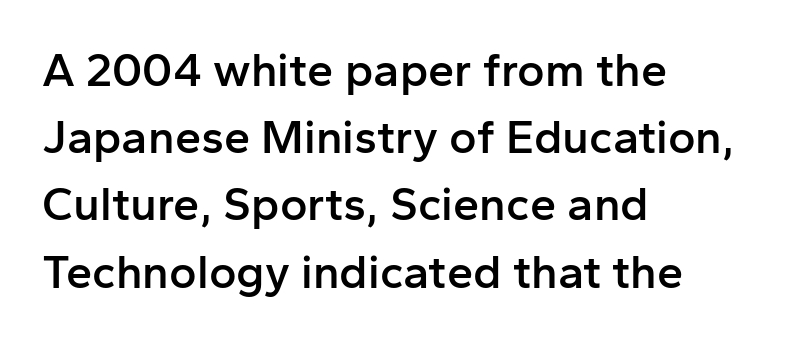
{"serif": "no", "italic": "no", "bold": "semi", "weight": "semibold", "width": "normal", "stroke_contrast": "low", "x_height": "medium", "monospaced": "no", "underline": "no", "align": "left", "line_spacing": "normal", "line_spacing_ratio": 1.43, "letter_spacing": "normal", "letter_spacing_em": 0.0, "glyph_px": 47}
